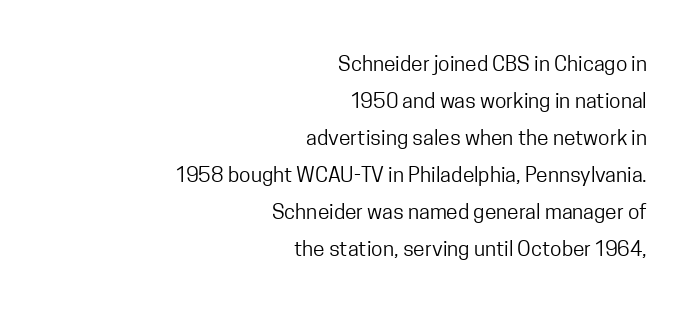
The image shows 21 px text type, upright; set right-aligned, line spacing 1.76x, normal letter spacing, not underlined.
